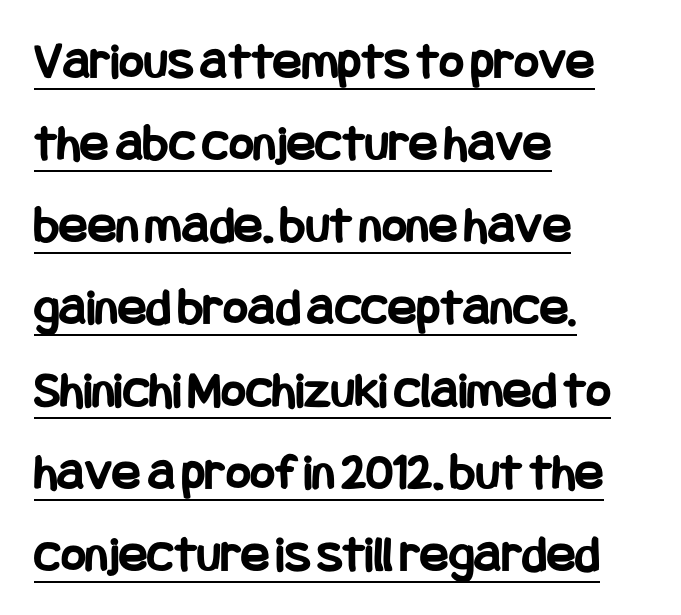
{"serif": "no", "italic": "no", "bold": "yes", "weight": "bold", "width": "condensed", "stroke_contrast": "low", "x_height": "large", "underline": "yes", "align": "left", "line_spacing": "normal", "line_spacing_ratio": 1.55, "letter_spacing": "normal", "letter_spacing_em": 0.0, "glyph_px": 53}
